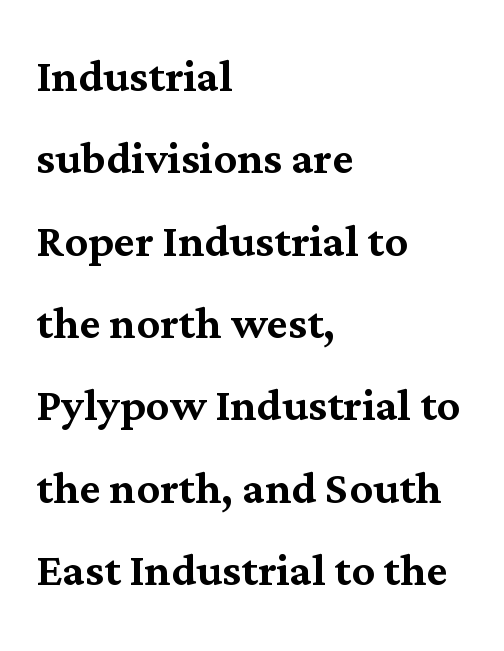
{"serif": "yes", "italic": "no", "width": "normal", "stroke_contrast": "medium", "x_height": "medium", "monospaced": "no", "underline": "no", "align": "left", "line_spacing": "normal", "line_spacing_ratio": 1.42, "letter_spacing": "normal", "letter_spacing_em": 0.0, "glyph_px": 58}
